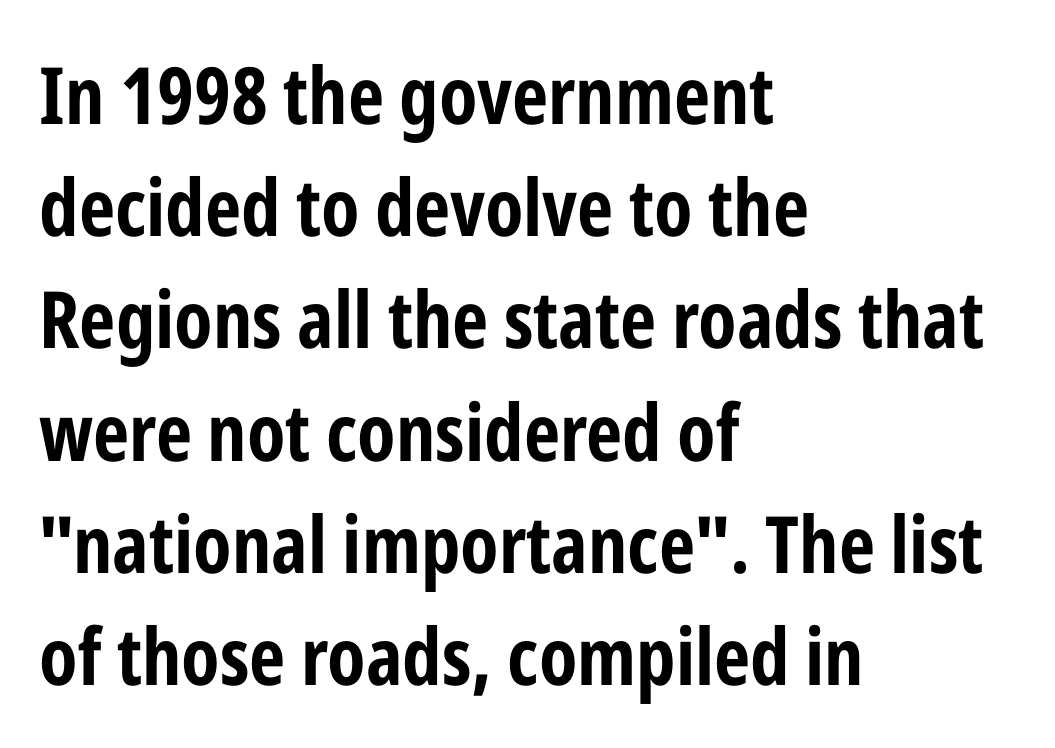
No italicization has been applied; the sample stays upright. If you measured baseline to baseline, you'd find a middling distance. The characters display no serif detailing; their extremities are plain. Varying glyph widths throughout — classic text-font behaviour. Is the block centered? No — it sits flush against the left margin. Weight: bold.
